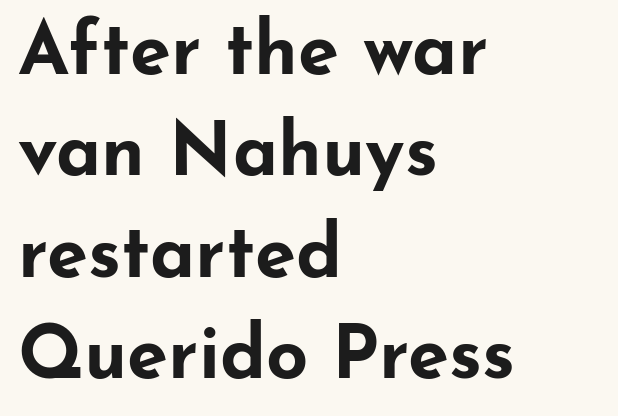
Q: Is the text bold? A: Yes.
Q: Is the text italic (slanted)? A: No, it is upright.
Q: Is the typeface a serif or a sans-serif typeface? A: Sans-serif.
Q: Is the text underlined? A: No.
Q: How is the paragraph aligned? A: Left-aligned.
Q: Is the spacing between letters normal or unusually wide? A: Normal.
Q: Is the spacing between lines tight, normal or loose? A: Normal.
Q: Width (condensed, normal, or wide)? A: Wide.
Q: Stroke contrast? A: Low.
Q: x-height? A: Small.
Q: Monospaced? A: No.
